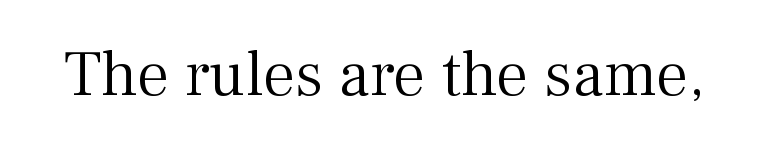
A roman cut, with each character standing at attention. The strokes are not fattened; the text isn't bold. In terms of letterspacing, this is plain default setting. You could not count columns in this text — the font is proportionally spaced. Descender tails drop into unmarked territory.
